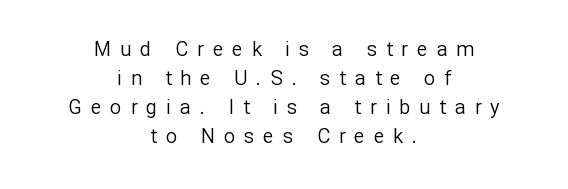
{"italic": "no", "bold": "no", "underline": "no", "align": "center", "line_spacing": "normal", "line_spacing_ratio": 1.45, "letter_spacing": "wide", "letter_spacing_em": 0.45, "glyph_px": 20}
